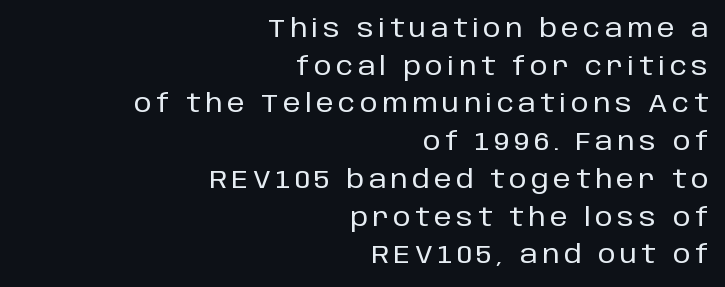
Compared with typical paragraphs, the rows here are spaced about the same. These lines are set flush right with a ragged left edge. Every character sits straight up, as roman type does. The passage shown is not underscored anywhere.
